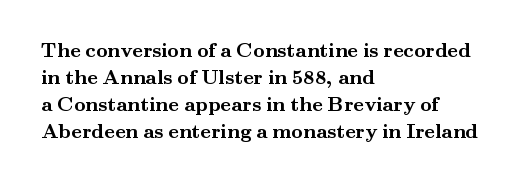
Q: Is the text bold? A: Yes.
Q: Is the text italic (slanted)? A: No, it is upright.
Q: Is the text underlined? A: No.
Q: How is the paragraph aligned? A: Left-aligned.
Q: Is the spacing between letters normal or unusually wide? A: Normal.
Q: Is the spacing between lines tight, normal or loose? A: Normal.
